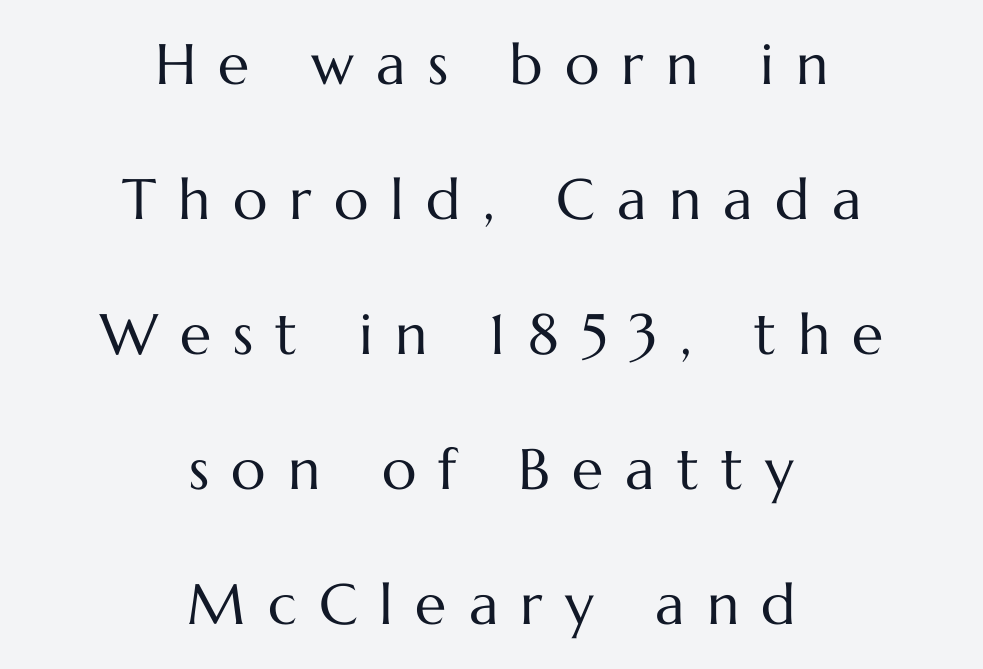
Nope, not italic — everything's standing straight. Each word looks stretched out because of the extra space between its letters. This reads as an unemphasized weight, regular at the heaviest. Descenders are the only things crossing below the line.
